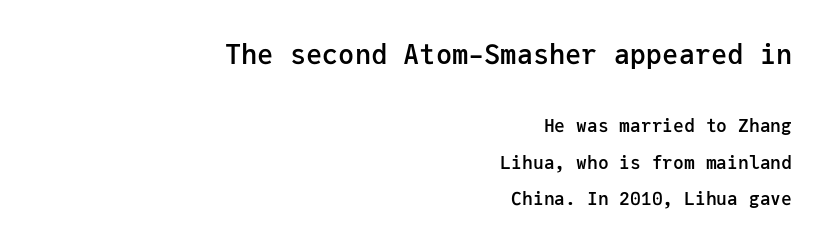
Casual observation: everything's shoved over to the right. Every stem runs plumb, perpendicular to the baseline. Summary of vertical rhythm: relaxed, with wide interline spacing. Bare-footed words on every line.
